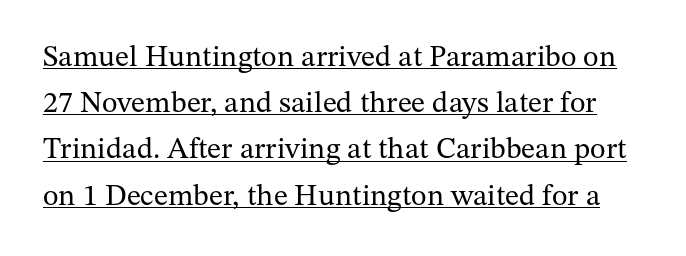
Q: Is the text bold? A: No.
Q: Is the text italic (slanted)? A: No, it is upright.
Q: Is the typeface a serif or a sans-serif typeface? A: Serif.
Q: Is the text underlined? A: Yes.
Q: Is the spacing between letters normal or unusually wide? A: Normal.
Q: Is the spacing between lines tight, normal or loose? A: Normal.
Q: Width (condensed, normal, or wide)? A: Normal.
Q: Stroke contrast? A: Medium.
Q: x-height? A: Medium.
Q: Monospaced? A: No.
